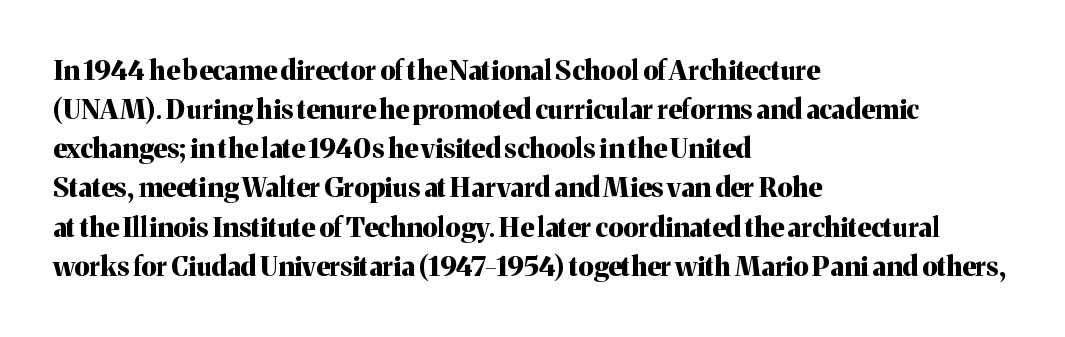
Q: Is the text bold? A: Yes.
Q: Is the text italic (slanted)? A: No, it is upright.
Q: Is the text underlined? A: No.
Q: How is the paragraph aligned? A: Left-aligned.
Q: Is the spacing between letters normal or unusually wide? A: Normal.
Q: Is the spacing between lines tight, normal or loose? A: Normal.
